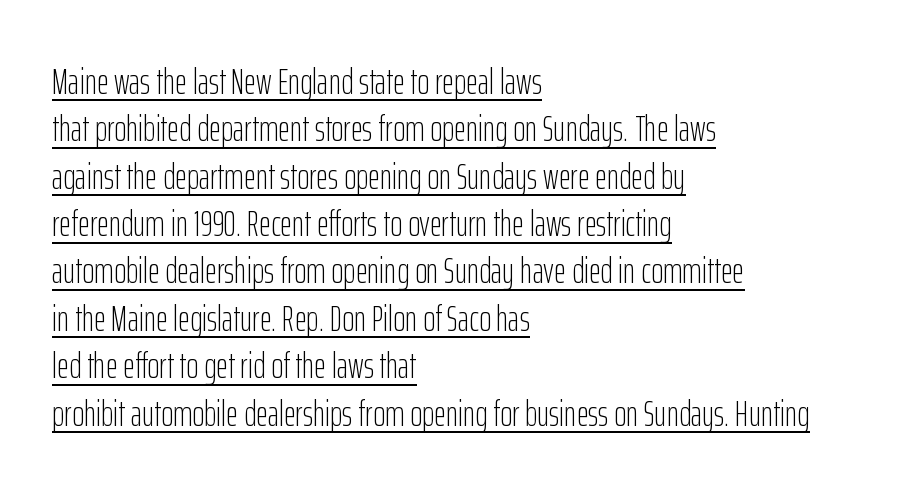
The image shows 37 px light, condensed sans-serif type, upright; set left-aligned, normal line spacing (1.28x), normal letter spacing, underlined; low stroke contrast and a medium x-height.
